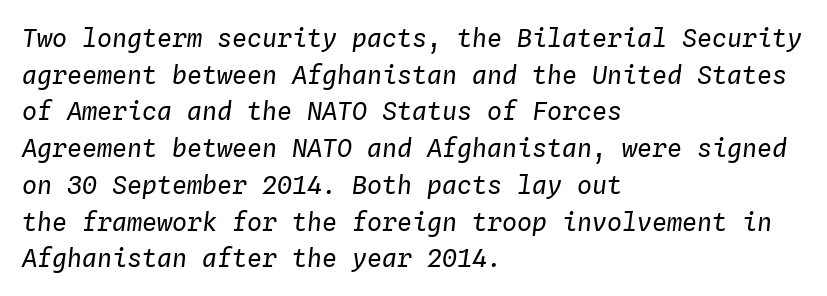
The tracking reads as untouched default to a designer's eye. Students, observe: this is what conventionally led text looks like. Descenders hang freely into open space. The rendering applies a slant to the glyphs. All the whitespace from short lines collects on the right.
